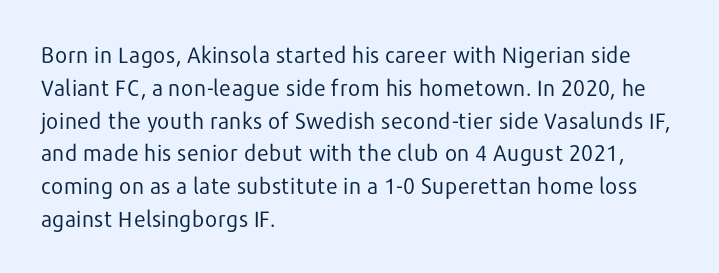
Descender tails drop into unmarked territory. Vertically, the passage feels balanced, rows spaced as you'd expect. The typesetter chose a ragged-right arrangement here. The typography opts for an upright posture over an oblique one. The rendering keeps characters at their native spacing. Stroke mass is kept to a normal reading level or below.
